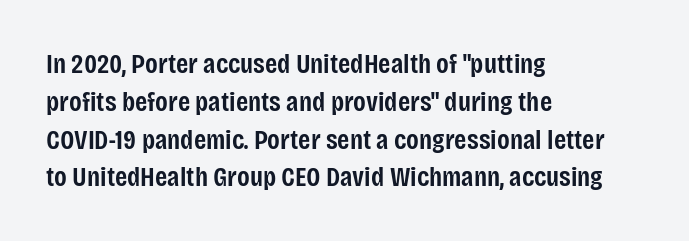
Q: Is the text bold? A: Semi-bold.
Q: Is the text italic (slanted)? A: No, it is upright.
Q: Is the typeface a serif or a sans-serif typeface? A: Sans-serif.
Q: Is the text underlined? A: No.
Q: How is the paragraph aligned? A: Left-aligned.
Q: Is the spacing between letters normal or unusually wide? A: Normal.
Q: Is the spacing between lines tight, normal or loose? A: Normal.
Q: Width (condensed, normal, or wide)? A: Condensed.
Q: Stroke contrast? A: Low.
Q: x-height? A: Large.
Q: Monospaced? A: No.
